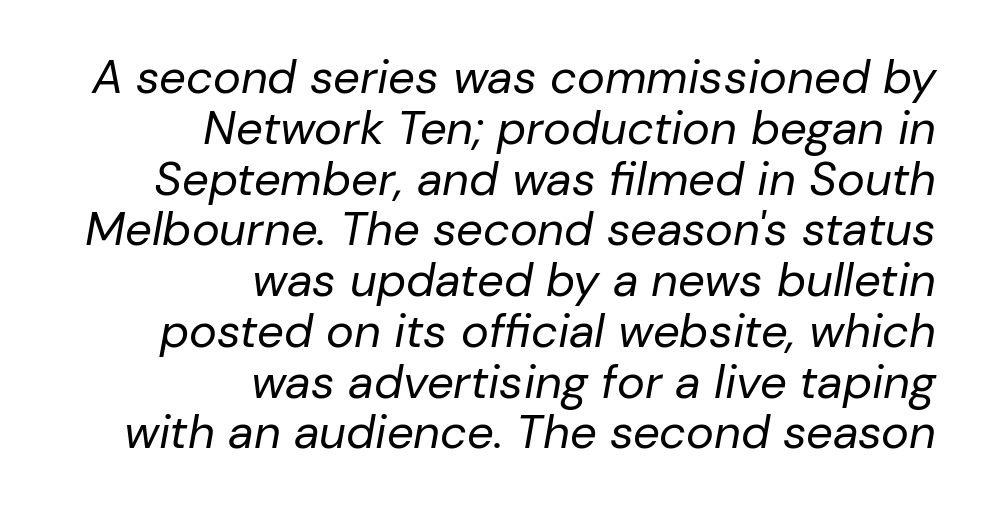
The leading is snug, giving the passage a crowded texture. These lines are set flush right with a ragged left edge. The strip under each line holds only bare page. You could call the tracking neutral — neither tight nor loose. The face used here is proportionally spaced, like ordinary book or web type.
